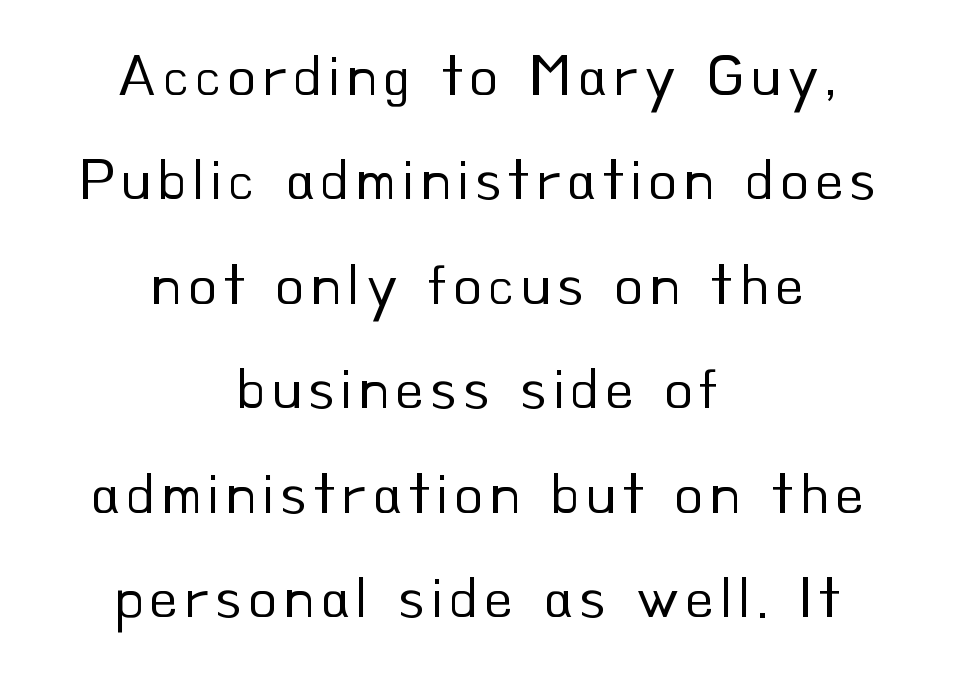
The image shows 59 px regular-weight sans-serif type, upright; set centered, line spacing 1.77x, not underlined; low stroke contrast and a small x-height.
